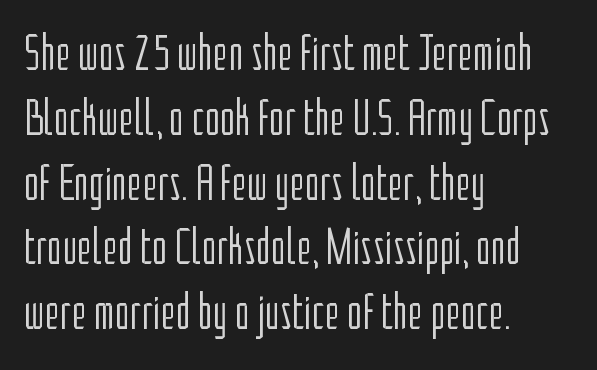
The image shows 51 px light, condensed sans-serif type, upright; set left-aligned, normal line spacing (1.27x), normal letter spacing, not underlined; low stroke contrast and a medium x-height.
